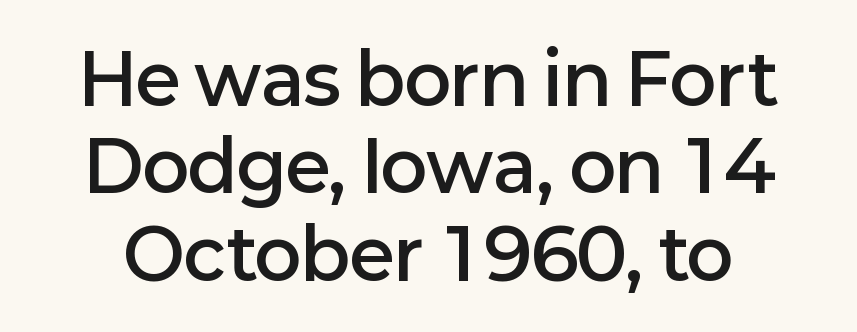
Lines of text with bare space underneath. Strokes here are thickened, but only to semibold level. The type sits square on the baseline with zero lean. Are there feet on the stems? There aren't — it's a sans.
